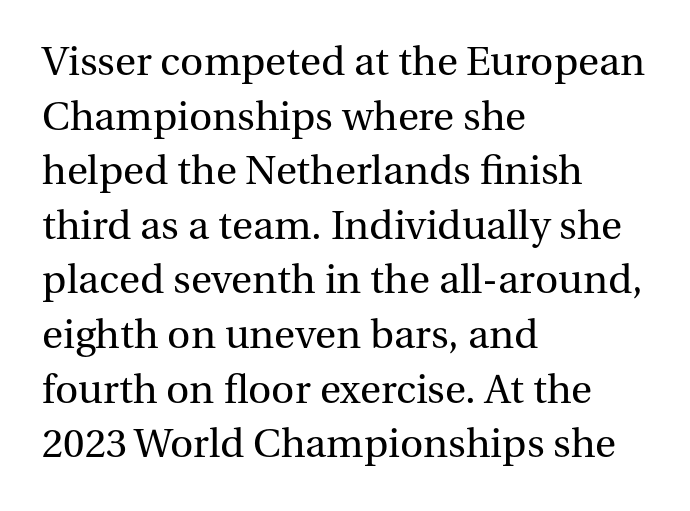
The image shows 43 px regular-weight serif type, upright; set left-aligned, normal line spacing (1.27x), normal letter spacing, not underlined; medium stroke contrast and a medium x-height.
